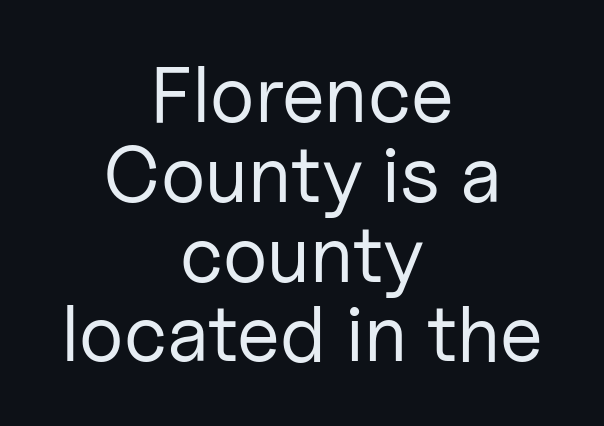
What stands out about the letter spacing? Nothing — it is the standard amount. The lettering holds an erect, upright posture throughout. Varying glyph widths throughout — classic text-font behaviour. Line starts and ends both wander, symmetrically. Lines of text with bare space underneath.
